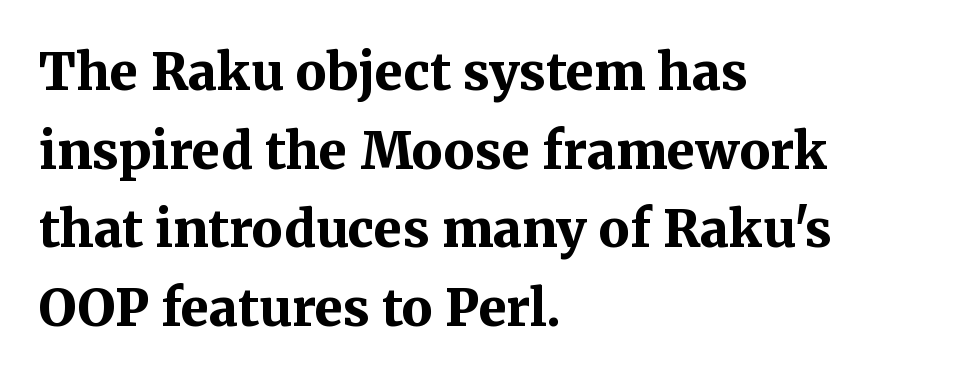
The image shows 51 px bold serif type, upright; set left-aligned, normal line spacing (1.54x), normal letter spacing, not underlined; medium stroke contrast and a medium x-height.
